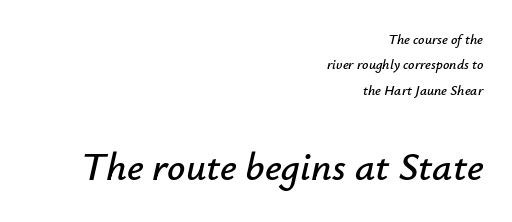
The image shows 40 px text type, italic (leaning right); set right-aligned, line spacing 1.82x, normal letter spacing, not underlined; the second (bottom) block is 2.86x larger; low stroke contrast and a small x-height.
